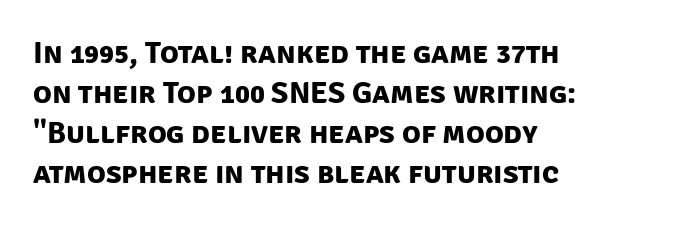
Alignment: flush left. Character widths vary here, with narrow letters taking less room than wide ones. The space directly below the letters is spotless. This sample uses a sans-serif face. This sample uses plain, unmodified letter spacing. One glance says typical: line gaps are just what's usual.
